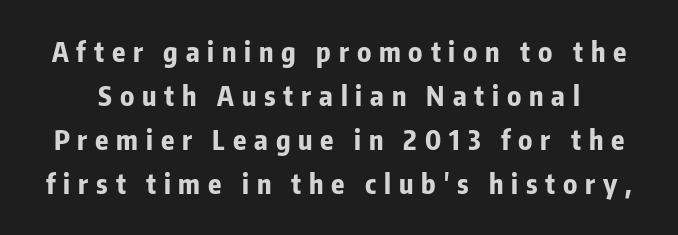
The image shows 27 px bold type, upright; set normal line spacing (1.63x), unusually wide letter spacing (+0.29 em), not underlined.
